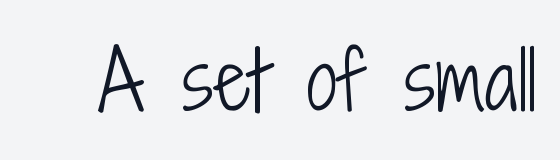
The image shows 78 px light, condensed sans-serif type, upright; set normal letter spacing, not underlined; low stroke contrast and a medium x-height.
